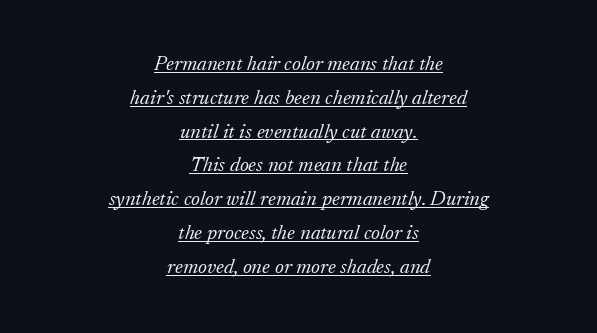
Q: Is the text bold? A: No.
Q: Is the text italic (slanted)? A: Yes, it leans right by about 17 degrees.
Q: Is the text underlined? A: Yes.
Q: How is the paragraph aligned? A: Centered.
Q: Is the spacing between letters normal or unusually wide? A: Normal.
Q: Is the spacing between lines tight, normal or loose? A: Normal.
